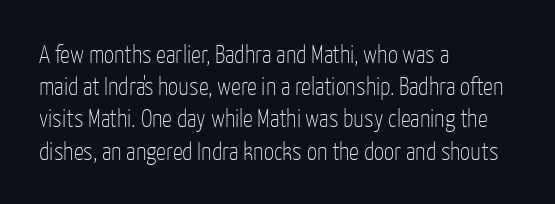
Q: Is the text bold? A: No.
Q: Is the text italic (slanted)? A: No, it is upright.
Q: Is the text underlined? A: No.
Q: How is the paragraph aligned? A: Left-aligned.
Q: Is the spacing between letters normal or unusually wide? A: Normal.
Q: Is the spacing between lines tight, normal or loose? A: Normal.
